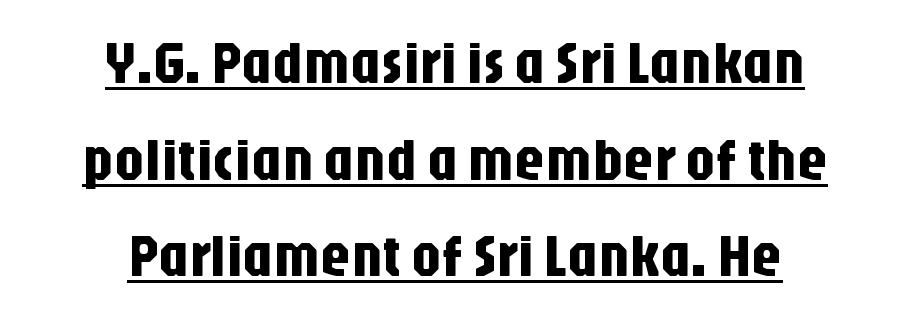
If you drew a line through each stem, it would be perfectly vertical. Line spacing here is normal. The glyphs are accompanied by a horizontal stroke just below them. Each word holds together tightly as a unit, with standard inter-letter gaps. Visually the block forms a symmetrical silhouette, jagged on both flanks. The letters advance in unequal steps, a hallmark of proportional type.
